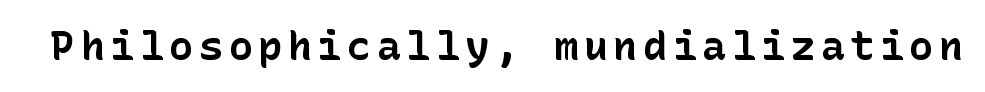
{"serif": "no", "italic": "no", "bold": "yes", "weight": "bold", "width": "normal", "stroke_contrast": "low", "x_height": "medium", "underline": "no", "glyph_px": 40}
